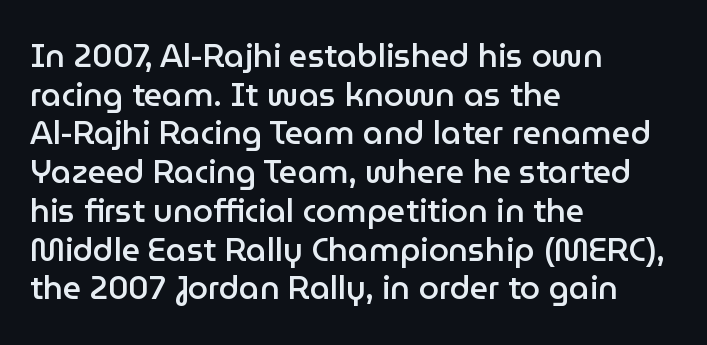
Q: Is the text bold? A: Semi-bold.
Q: Is the text italic (slanted)? A: No, it is upright.
Q: Is the typeface a serif or a sans-serif typeface? A: Sans-serif.
Q: Is the text underlined? A: No.
Q: How is the paragraph aligned? A: Left-aligned.
Q: Is the spacing between letters normal or unusually wide? A: Normal.
Q: Width (condensed, normal, or wide)? A: Normal.
Q: Stroke contrast? A: Low.
Q: x-height? A: Medium.
Q: Monospaced? A: No.
